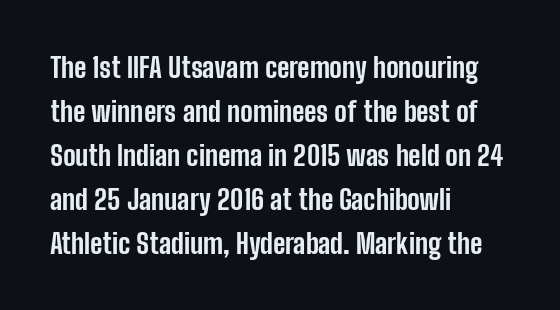
Q: Is the text bold? A: Yes.
Q: Is the text italic (slanted)? A: No, it is upright.
Q: Is the typeface a serif or a sans-serif typeface? A: Sans-serif.
Q: Is the text underlined? A: No.
Q: How is the paragraph aligned? A: Left-aligned.
Q: Is the spacing between letters normal or unusually wide? A: Normal.
Q: Is the spacing between lines tight, normal or loose? A: Normal.
Q: Width (condensed, normal, or wide)? A: Condensed.
Q: Stroke contrast? A: Low.
Q: x-height? A: Medium.
Q: Monospaced? A: No.
